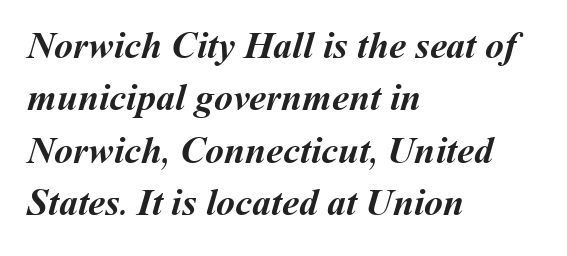
The image shows 38 px semibold type; set left-aligned, normal line spacing (1.38x), normal letter spacing, not underlined; medium stroke contrast and a medium x-height.
